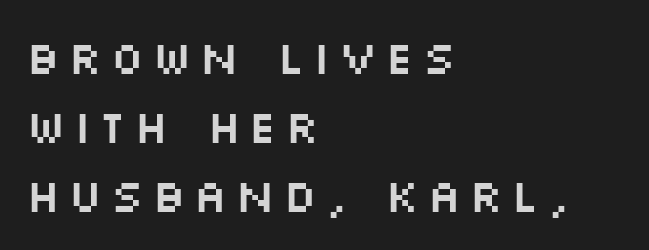
Letters rest on an invisible, unmarked baseline. The rendering shows plain stroke endings on the letterforms — a sans-serif design. The specimen reads as upright at a glance. These lines stack with their left ends in a neat column.
